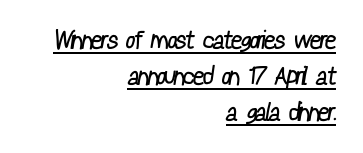
Q: Is the text bold? A: No.
Q: Is the text underlined? A: Yes.
Q: How is the paragraph aligned? A: Right-aligned.
Q: Is the spacing between letters normal or unusually wide? A: Normal.
Q: Is the spacing between lines tight, normal or loose? A: Normal.
